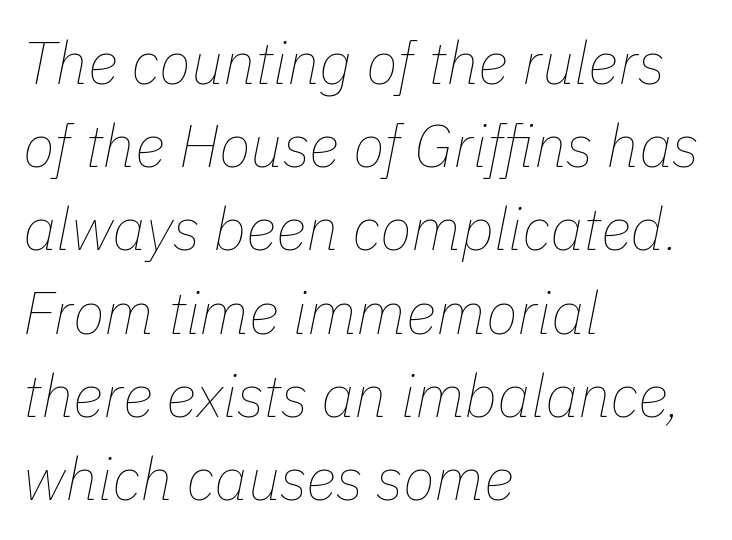
{"italic": "yes", "lean": "right", "slant_degrees": 11, "bold": "no", "weight": "thin", "width": "normal", "stroke_contrast": "low", "x_height": "medium", "monospaced": "no", "underline": "no", "align": "left", "line_spacing": "normal", "line_spacing_ratio": 1.41, "letter_spacing": "normal", "letter_spacing_em": 0.0, "glyph_px": 59}
